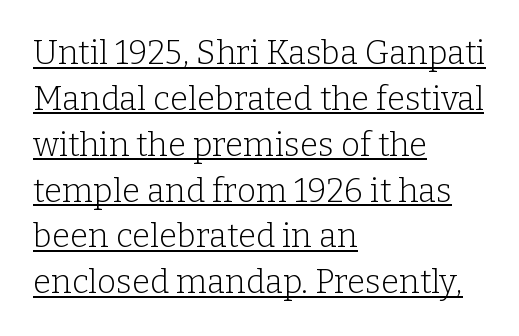
The image shows 33 px light serif type, upright; set left-aligned, normal line spacing (1.39x), normal letter spacing, underlined; low stroke contrast and a medium x-height.
